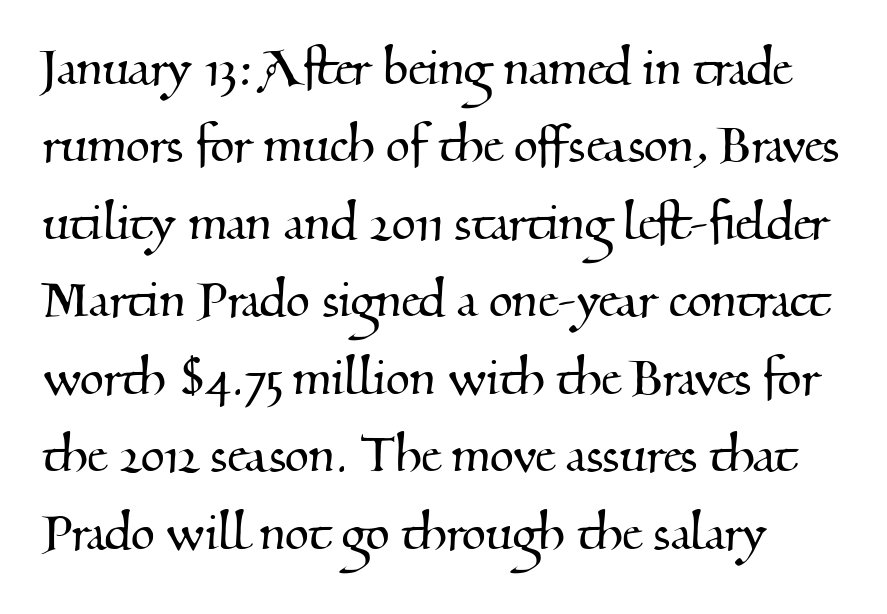
A bare baseline throughout the passage. Note the varied advance widths — an 'i' is clearly narrower than an 'm'. The passage shown is typeset with a serif family. In terms of letterspacing, this is plain default setting. Leading matches the norm, producing a regular column.
